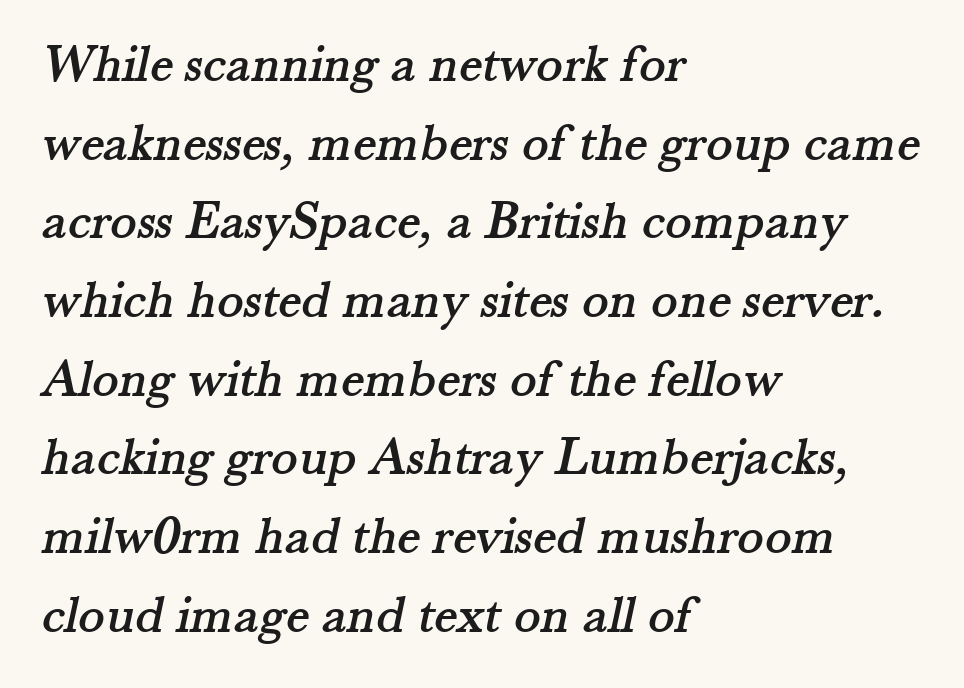
Q: Is the typeface a serif or a sans-serif typeface? A: Serif.
Q: Is the text underlined? A: No.
Q: How is the paragraph aligned? A: Left-aligned.
Q: Is the spacing between letters normal or unusually wide? A: Normal.
Q: Is the spacing between lines tight, normal or loose? A: Normal.
Q: Width (condensed, normal, or wide)? A: Normal.
Q: Stroke contrast? A: Medium.
Q: x-height? A: Small.
Q: Monospaced? A: No.
